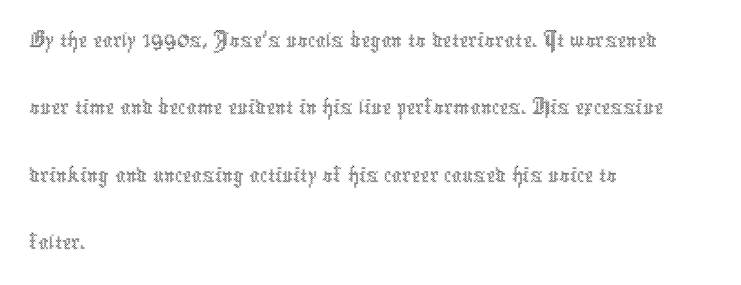
Q: Is the text bold? A: No.
Q: Is the text italic (slanted)? A: No, it is upright.
Q: Is the text underlined? A: No.
Q: How is the paragraph aligned? A: Left-aligned.
Q: Is the spacing between letters normal or unusually wide? A: Normal.
Q: Is the spacing between lines tight, normal or loose? A: Normal.
Q: Width (condensed, normal, or wide)? A: Condensed.
Q: x-height? A: Medium.
Q: Monospaced? A: No.
